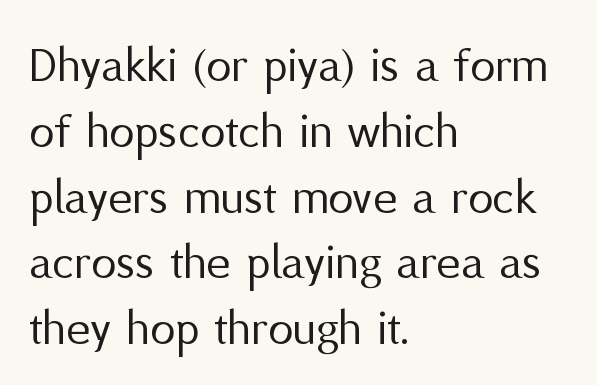
{"serif": "no", "italic": "no", "bold": "no", "weight": "regular", "width": "normal", "stroke_contrast": "medium", "x_height": "medium", "monospaced": "no", "underline": "no", "align": "left", "line_spacing": "normal", "line_spacing_ratio": 1.29, "letter_spacing": "normal", "letter_spacing_em": 0.0, "glyph_px": 51}
